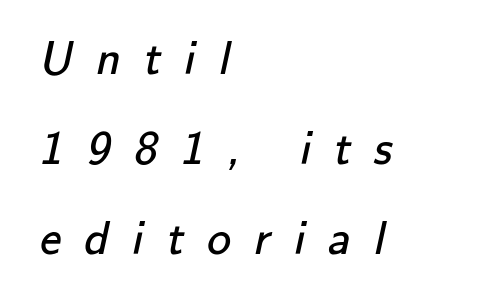
You can tell from the bare stems that sans-serif type was used. Which margin do the lines hug? The left one — the right edge is uneven. Nothing heavy about these letters — not bold at all. Does extra space separate the letters? Yes, quite a lot of it. Think of a printed novel: that variable character pitch is what you see here.
